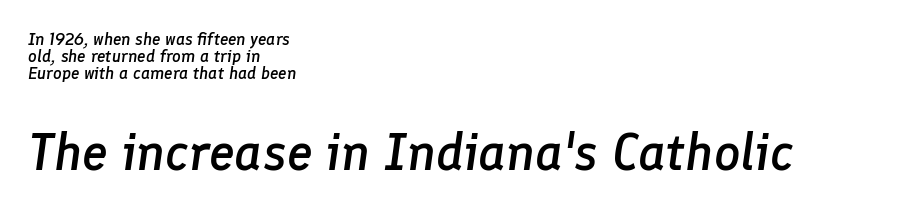
Q: Is the text bold? A: Semi-bold.
Q: Is the text italic (slanted)? A: Yes, it leans right by about 8 degrees.
Q: Is the text underlined? A: No.
Q: How is the paragraph aligned? A: Left-aligned.
Q: Is the spacing between letters normal or unusually wide? A: Normal.
Q: Is the spacing between lines tight, normal or loose? A: Tight.
Q: Which block of text is set in a larger size, the first (top) or the second (bottom)? A: The second (bottom) one.
Q: Width (condensed, normal, or wide)? A: Normal.
Q: Stroke contrast? A: Low.
Q: x-height? A: Medium.
Q: Monospaced? A: No.
